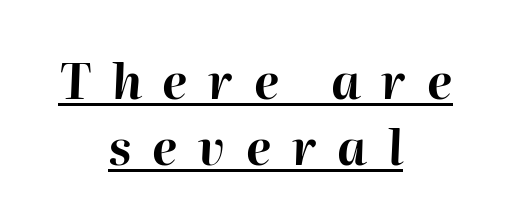
Q: Is the text bold? A: Yes.
Q: Is the text italic (slanted)? A: Yes, it leans right by about 2 degrees.
Q: Is the text underlined? A: Yes.
Q: How is the paragraph aligned? A: Centered.
Q: Is the spacing between letters normal or unusually wide? A: Unusually wide.
Q: Is the spacing between lines tight, normal or loose? A: Normal.
Q: Width (condensed, normal, or wide)? A: Normal.
Q: Stroke contrast? A: High.
Q: x-height? A: Medium.
Q: Monospaced? A: No.
